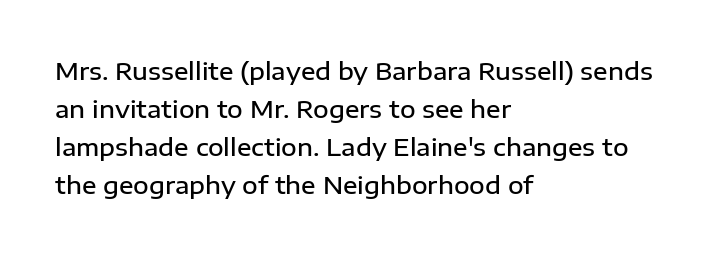
Q: Is the text bold? A: Semi-bold.
Q: Is the text italic (slanted)? A: No, it is upright.
Q: Is the text underlined? A: No.
Q: How is the paragraph aligned? A: Left-aligned.
Q: Is the spacing between letters normal or unusually wide? A: Normal.
Q: Is the spacing between lines tight, normal or loose? A: Normal.
